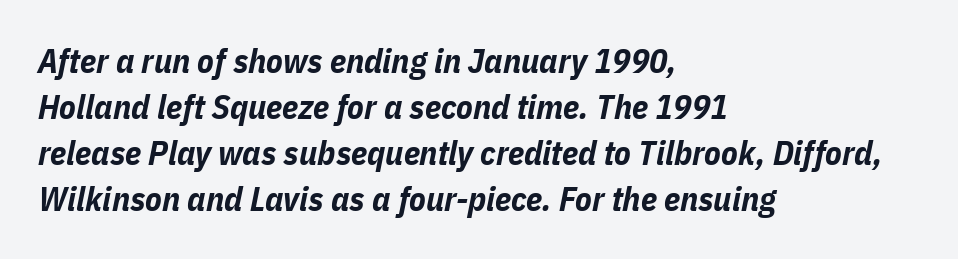
{"italic": "yes", "lean": "right", "slant_degrees": 11, "bold": "yes", "weight": "bold", "width": "condensed", "stroke_contrast": "low", "x_height": "medium", "monospaced": "no", "underline": "no", "align": "left", "line_spacing": "normal", "line_spacing_ratio": 1.35, "letter_spacing": "normal", "letter_spacing_em": 0.0, "glyph_px": 34}
